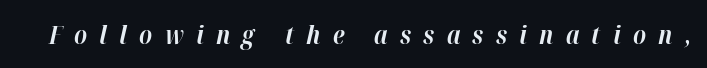
Q: Is the text bold? A: Yes.
Q: Is the text italic (slanted)? A: Yes, it leans right by about 12 degrees.
Q: Is the text underlined? A: No.
Q: Is the spacing between letters normal or unusually wide? A: Unusually wide.
